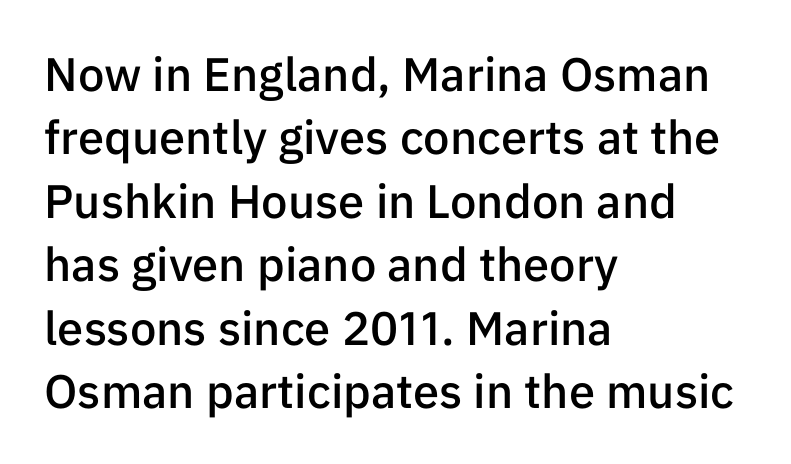
Q: Is the text bold? A: Semi-bold.
Q: Is the text italic (slanted)? A: No, it is upright.
Q: Is the typeface a serif or a sans-serif typeface? A: Sans-serif.
Q: Is the text underlined? A: No.
Q: How is the paragraph aligned? A: Left-aligned.
Q: Is the spacing between letters normal or unusually wide? A: Normal.
Q: Is the spacing between lines tight, normal or loose? A: Normal.
Q: Width (condensed, normal, or wide)? A: Normal.
Q: Stroke contrast? A: Low.
Q: x-height? A: Medium.
Q: Monospaced? A: No.
